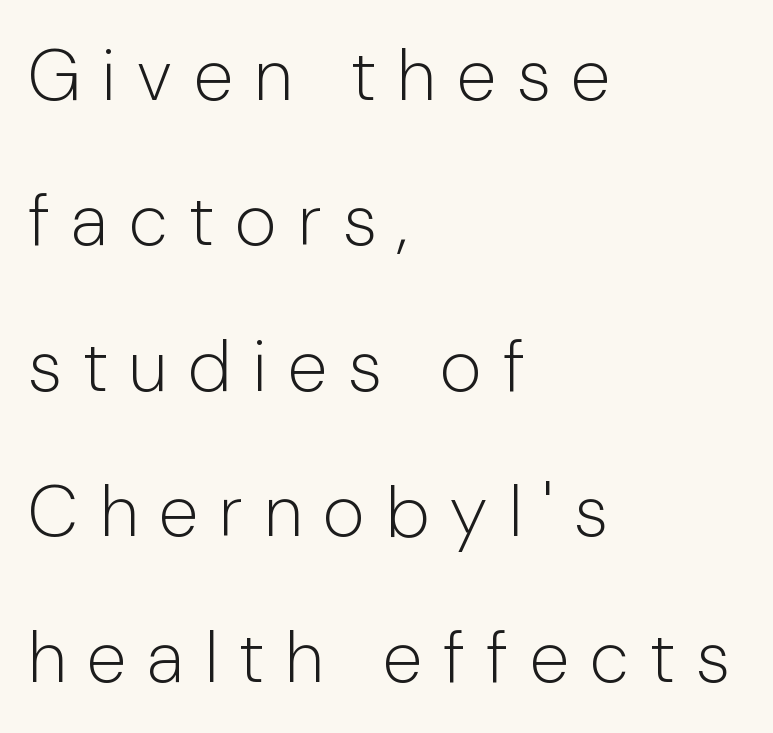
Q: Is the text bold? A: No.
Q: Is the text italic (slanted)? A: No, it is upright.
Q: Is the typeface a serif or a sans-serif typeface? A: Sans-serif.
Q: Is the text underlined? A: No.
Q: How is the paragraph aligned? A: Left-aligned.
Q: Is the spacing between letters normal or unusually wide? A: Unusually wide.
Q: Is the spacing between lines tight, normal or loose? A: Loose.
Q: Width (condensed, normal, or wide)? A: Normal.
Q: Stroke contrast? A: Low.
Q: x-height? A: Medium.
Q: Monospaced? A: No.
